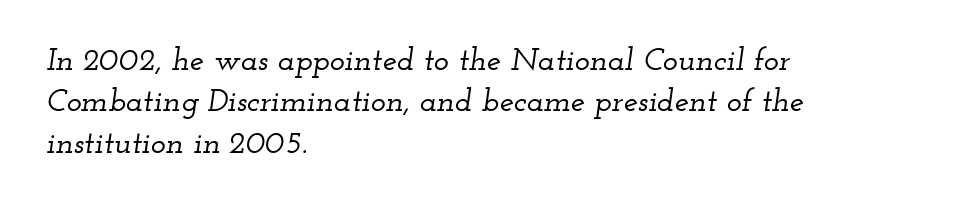
{"serif": "yes", "italic": "yes", "lean": "right", "slant_degrees": 12, "width": "wide", "stroke_contrast": "low", "x_height": "small", "monospaced": "no", "underline": "no", "align": "left", "line_spacing": "normal", "line_spacing_ratio": 1.29, "letter_spacing": "normal", "letter_spacing_em": 0.0, "glyph_px": 32}
